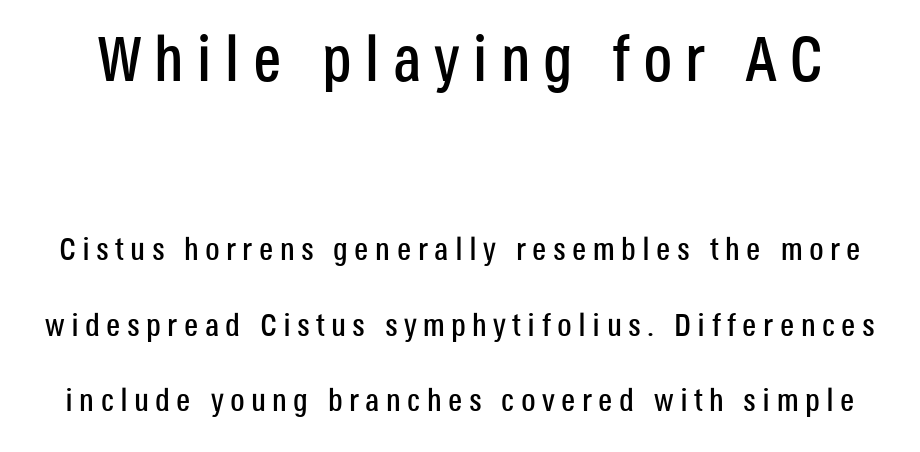
The letters stand upright; this is a roman face. Typographically, this falls in the sans-serif category. The rendering shrinks the type as you move from the upper chunk to the lower. Spacing between characters has been opened up far beyond the box default. Looks like regular typesetting: each glyph gets only the width it needs.
